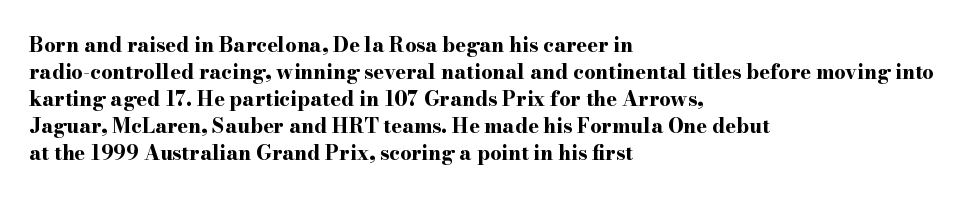
The image shows 20 px bold type, upright; set left-aligned, normal line spacing (1.35x), normal letter spacing, not underlined.
